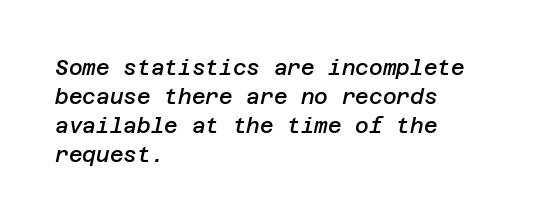
Q: Is the text bold? A: Semi-bold.
Q: Is the text italic (slanted)? A: Yes, it leans right by about 12 degrees.
Q: Is the text underlined? A: No.
Q: How is the paragraph aligned? A: Left-aligned.
Q: Is the spacing between letters normal or unusually wide? A: Normal.
Q: Is the spacing between lines tight, normal or loose? A: Normal.
